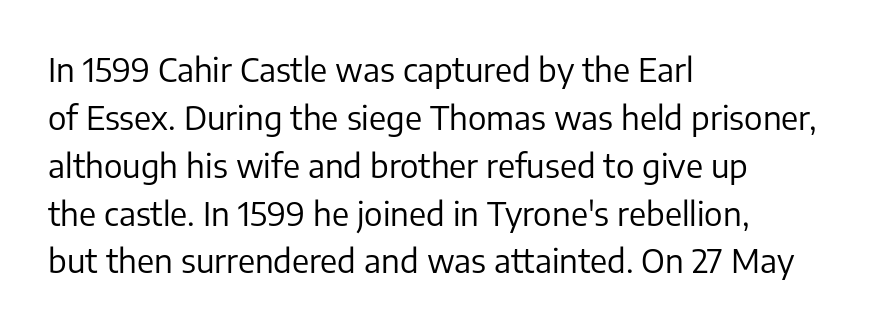
{"serif": "no", "italic": "no", "bold": "no", "weight": "regular", "width": "normal", "stroke_contrast": "low", "x_height": "medium", "monospaced": "no", "underline": "no", "align": "left", "line_spacing": "normal", "line_spacing_ratio": 1.45, "letter_spacing": "normal", "letter_spacing_em": 0.0, "glyph_px": 33}
